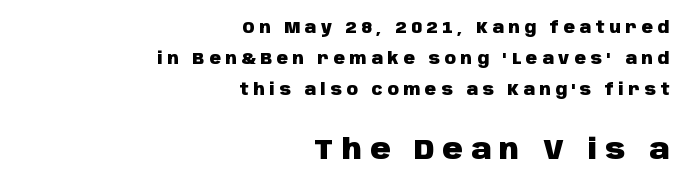
Q: Is the text bold? A: Yes.
Q: Is the text italic (slanted)? A: No, it is upright.
Q: Is the typeface a serif or a sans-serif typeface? A: Sans-serif.
Q: Is the text underlined? A: No.
Q: How is the paragraph aligned? A: Right-aligned.
Q: Is the spacing between letters normal or unusually wide? A: Unusually wide.
Q: Is the spacing between lines tight, normal or loose? A: Loose.
Q: Which block of text is set in a larger size, the first (top) or the second (bottom)? A: The second (bottom) one.
Q: Width (condensed, normal, or wide)? A: Normal.
Q: Stroke contrast? A: Low.
Q: x-height? A: Large.
Q: Monospaced? A: No.
